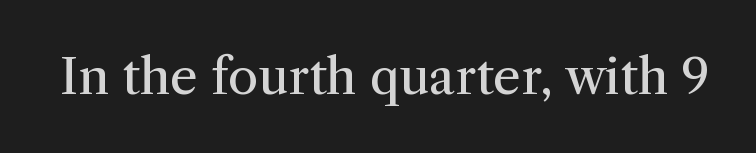
Looks like regular typesetting: each glyph gets only the width it needs. The face used here is rendered with its standard letterfit. Classification — serif. This is roman type, the default non-slanted kind. Is the stroke heavy? The answer is a plain regular-or-lighter. Only glyphs here, with clear space below each row.
